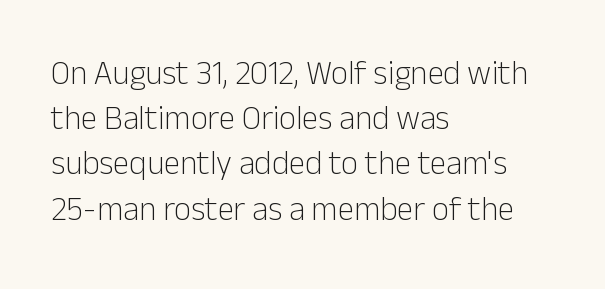
The image shows 33 px light sans-serif type, upright; set left-aligned, normal line spacing (1.37x), normal letter spacing, not underlined; low stroke contrast and a medium x-height.
